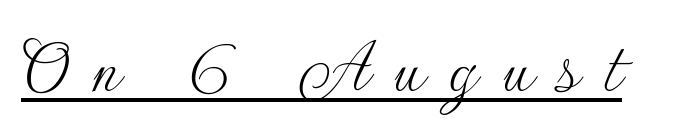
The image shows 78 px thin sans-serif type; set unusually wide letter spacing (+0.32 em), underlined; low stroke contrast and a small x-height.
